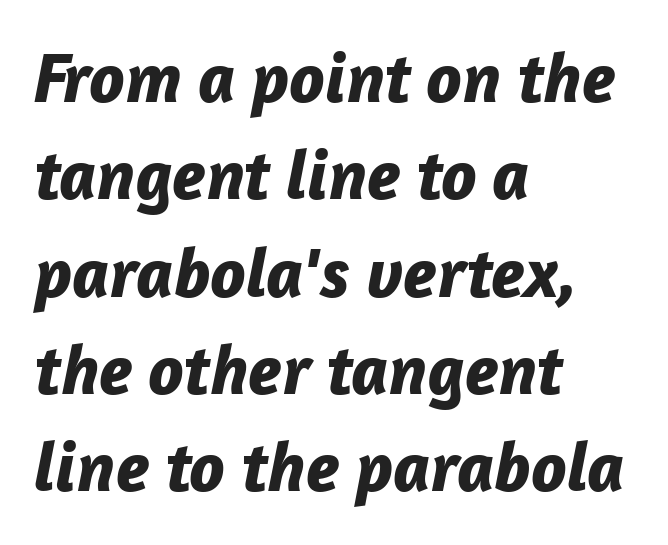
Q: Is the text bold? A: Yes.
Q: Is the text italic (slanted)? A: Yes, it leans right by about 12 degrees.
Q: Is the text underlined? A: No.
Q: How is the paragraph aligned? A: Left-aligned.
Q: Is the spacing between letters normal or unusually wide? A: Normal.
Q: Is the spacing between lines tight, normal or loose? A: Normal.
Q: Width (condensed, normal, or wide)? A: Normal.
Q: Stroke contrast? A: Low.
Q: x-height? A: Medium.
Q: Monospaced? A: No.
